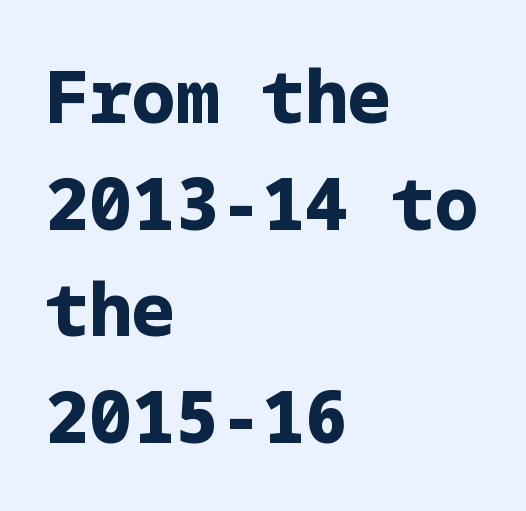
The image shows 72 px bold sans-serif type, upright; set left-aligned, normal line spacing (1.48x), normal letter spacing, not underlined; low stroke contrast and a medium x-height.
